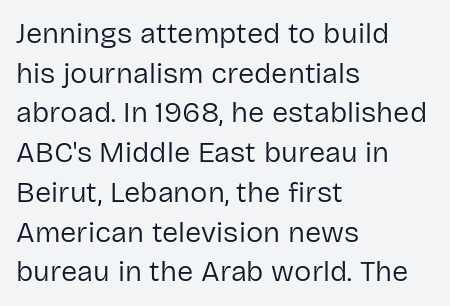
Q: Is the text bold? A: No.
Q: Is the text italic (slanted)? A: No, it is upright.
Q: Is the typeface a serif or a sans-serif typeface? A: Sans-serif.
Q: Is the text underlined? A: No.
Q: How is the paragraph aligned? A: Left-aligned.
Q: Is the spacing between letters normal or unusually wide? A: Normal.
Q: Is the spacing between lines tight, normal or loose? A: Normal.
Q: Width (condensed, normal, or wide)? A: Normal.
Q: Stroke contrast? A: Low.
Q: x-height? A: Medium.
Q: Monospaced? A: No.
